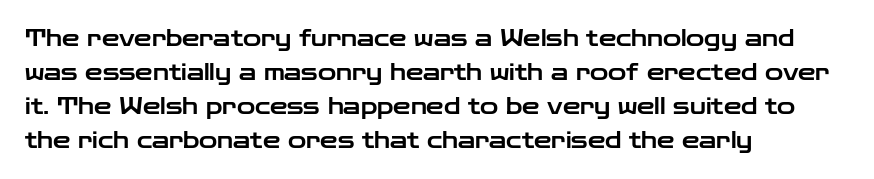
{"italic": "no", "underline": "no", "align": "left", "line_spacing": "normal", "line_spacing_ratio": 1.54, "letter_spacing": "normal", "letter_spacing_em": 0.0, "glyph_px": 22}
